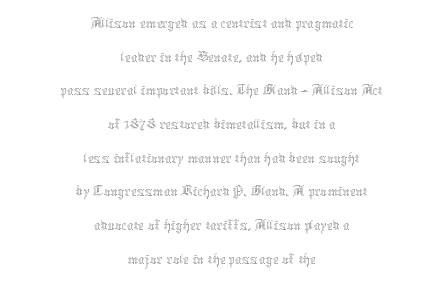
Q: Is the text bold? A: No.
Q: Is the text italic (slanted)? A: No, it is upright.
Q: Is the text underlined? A: No.
Q: How is the paragraph aligned? A: Centered.
Q: Is the spacing between letters normal or unusually wide? A: Normal.
Q: Is the spacing between lines tight, normal or loose? A: Tight.
Q: Width (condensed, normal, or wide)? A: Normal.
Q: Stroke contrast? A: Medium.
Q: x-height? A: Medium.
Q: Monospaced? A: No.
